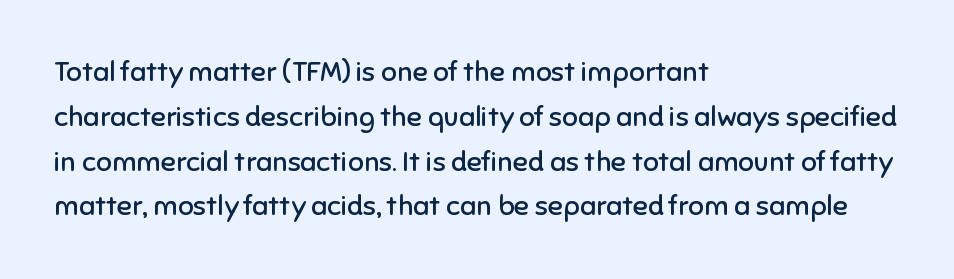
The image shows 28 px regular-weight sans-serif type, upright; set left-aligned, normal line spacing (1.6x), normal letter spacing, not underlined; low stroke contrast and a medium x-height.
